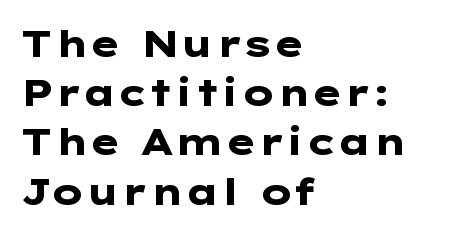
{"serif": "no", "italic": "no", "bold": "yes", "weight": "heavy", "width": "wide", "stroke_contrast": "low", "x_height": "medium", "underline": "no", "align": "left", "line_spacing": "normal", "line_spacing_ratio": 1.33, "letter_spacing": "normal", "letter_spacing_em": 0.0, "glyph_px": 37}
